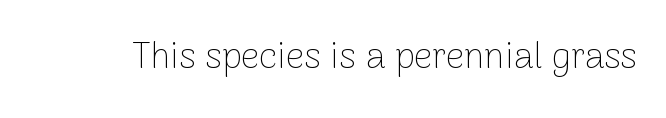
Q: Is the text bold? A: No.
Q: Is the text italic (slanted)? A: No, it is upright.
Q: Is the typeface a serif or a sans-serif typeface? A: Sans-serif.
Q: Is the text underlined? A: No.
Q: Is the spacing between letters normal or unusually wide? A: Normal.
Q: Width (condensed, normal, or wide)? A: Normal.
Q: Stroke contrast? A: Low.
Q: x-height? A: Medium.
Q: Monospaced? A: No.
